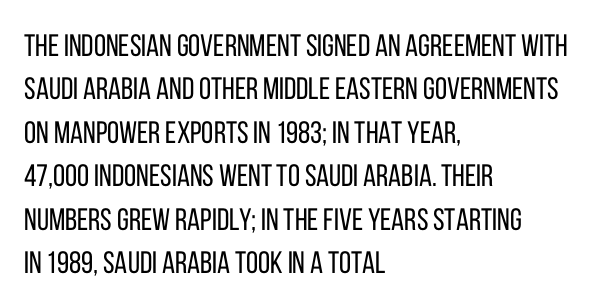
{"serif": "no", "italic": "no", "bold": "no", "weight": "regular", "width": "condensed", "stroke_contrast": "low", "x_height": "large", "monospaced": "no", "underline": "no", "align": "left", "line_spacing": "normal", "line_spacing_ratio": 1.4, "letter_spacing": "normal", "letter_spacing_em": 0.0, "glyph_px": 31}
